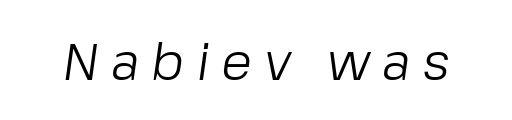
The image shows 51 px light type, italic (leaning right); set unusually wide letter spacing (+0.24 em), not underlined; low stroke contrast and a medium x-height.
